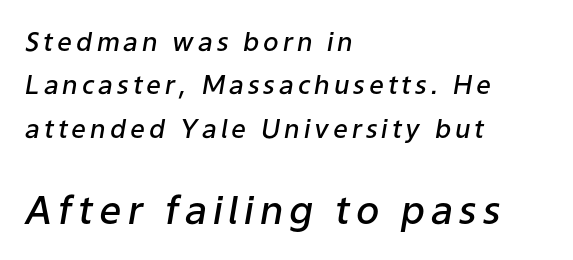
The image shows 39 px semibold type, italic (leaning right); set left-aligned, normal line spacing (1.67x), not underlined; the second (bottom) block is 1.5x larger; low stroke contrast and a medium x-height.
